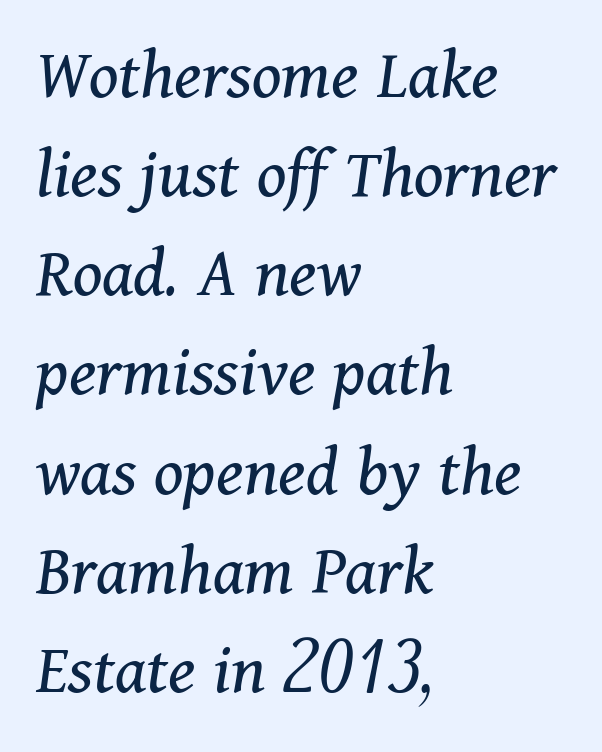
The image shows 74 px regular-weight serif type, italic (leaning right); set left-aligned, normal line spacing (1.34x), normal letter spacing, not underlined; medium stroke contrast and a medium x-height.
